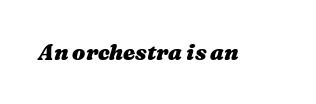
Q: Is the text bold? A: Yes.
Q: Is the text italic (slanted)? A: Yes, it leans right by about 16 degrees.
Q: Is the text underlined? A: No.
Q: Is the spacing between letters normal or unusually wide? A: Normal.
